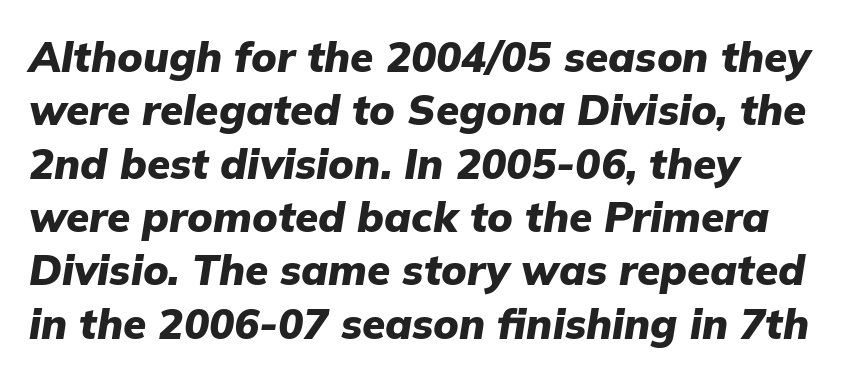
{"italic": "yes", "lean": "right", "slant_degrees": 9, "bold": "yes", "weight": "heavy", "width": "normal", "stroke_contrast": "low", "x_height": "medium", "monospaced": "no", "underline": "no", "align": "left", "line_spacing": "normal", "line_spacing_ratio": 1.27, "letter_spacing": "normal", "letter_spacing_em": 0.0, "glyph_px": 42}
